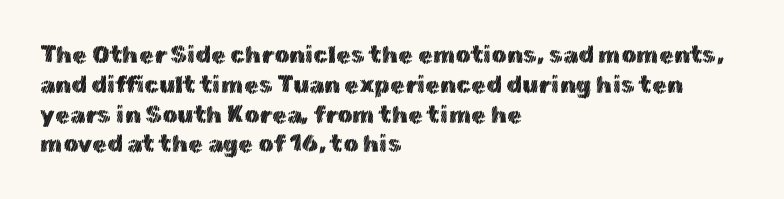
This sample uses an upright cut, with every glyph sitting square on the baseline. The space beneath each line is pristine and unruled. Short note: letters normally spaced. A classic flush-left, rag-right setting is used for this passage.
